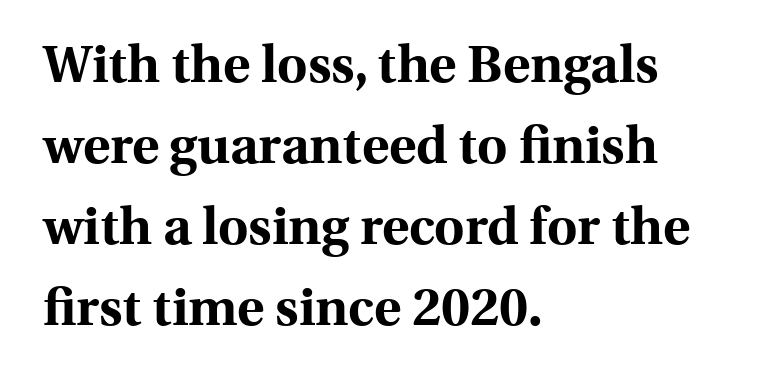
The image shows 52 px bold serif type, upright; set left-aligned, normal line spacing (1.56x), normal letter spacing, not underlined; a medium x-height.
